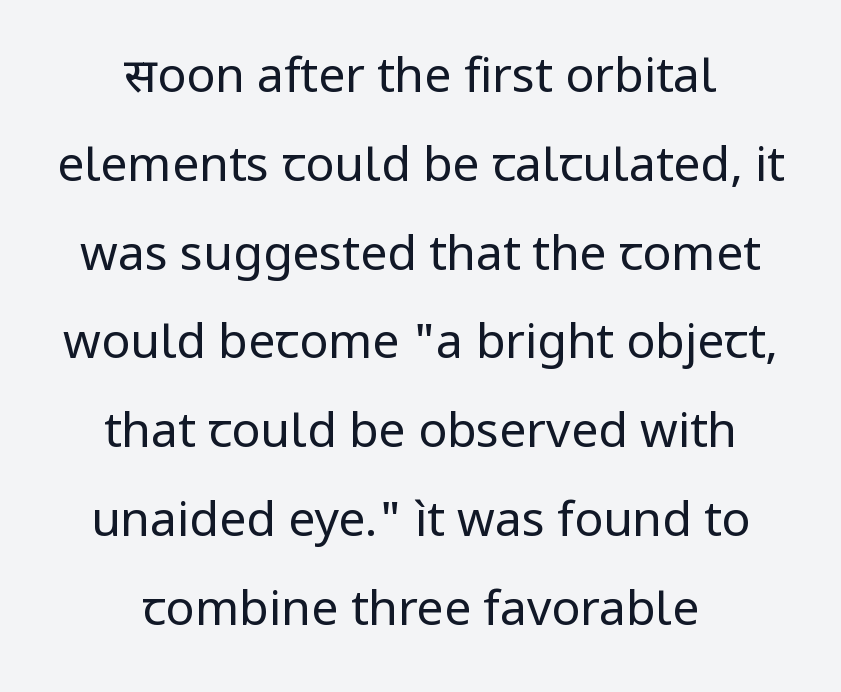
{"serif": "no", "italic": "no", "bold": "no", "weight": "regular", "width": "normal", "stroke_contrast": "low", "x_height": "medium", "monospaced": "no", "underline": "no", "align": "center", "line_spacing_ratio": 1.85, "letter_spacing": "normal", "letter_spacing_em": 0.0, "glyph_px": 48}
